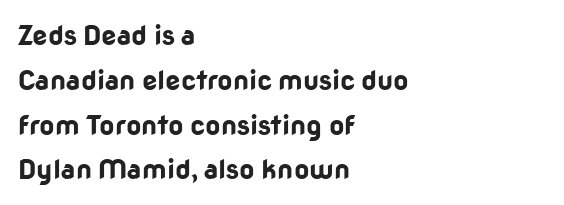
This rendering uses left alignment, leaving the right contour irregular. Vertically, the passage feels balanced, rows spaced as you'd expect. You could call the tracking neutral — neither tight nor loose. Italic? Not at all — the glyphs are vertical. Nobody drew a line under any word here. Set as a true bold cut, around the 700 mark.
